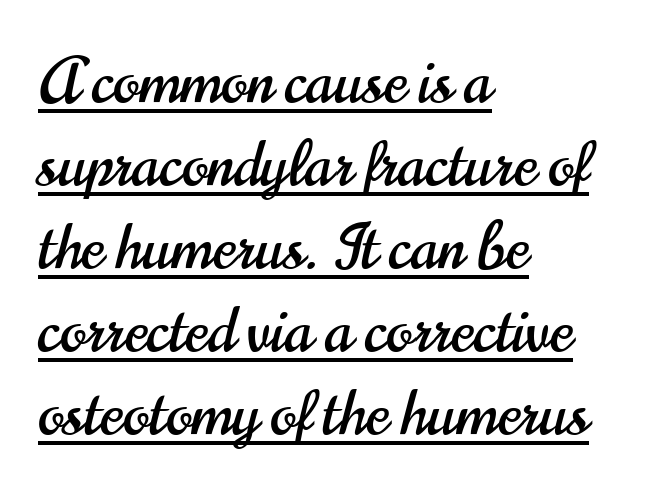
The image shows 62 px condensed sans-serif type; set left-aligned, normal line spacing (1.34x), normal letter spacing, underlined; high stroke contrast and a small x-height.
